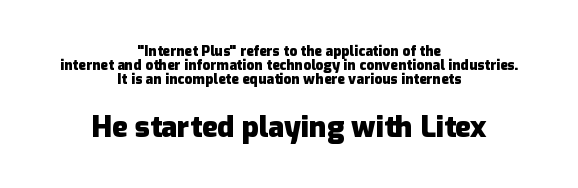
Q: Is the text bold? A: Yes.
Q: Is the text italic (slanted)? A: No, it is upright.
Q: Is the typeface a serif or a sans-serif typeface? A: Sans-serif.
Q: Is the text underlined? A: No.
Q: How is the paragraph aligned? A: Centered.
Q: Is the spacing between letters normal or unusually wide? A: Normal.
Q: Is the spacing between lines tight, normal or loose? A: Tight.
Q: Which block of text is set in a larger size, the first (top) or the second (bottom)? A: The second (bottom) one.
Q: Width (condensed, normal, or wide)? A: Normal.
Q: Stroke contrast? A: Low.
Q: x-height? A: Medium.
Q: Monospaced? A: No.
